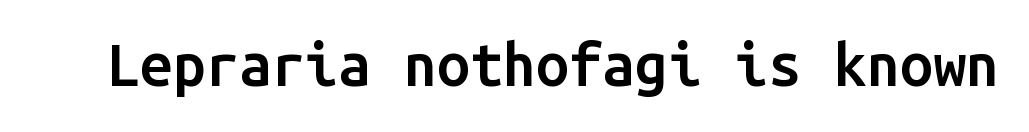
The image shows 59 px semibold sans-serif type, upright, monospaced; set normal letter spacing, not underlined; low stroke contrast and a medium x-height.
